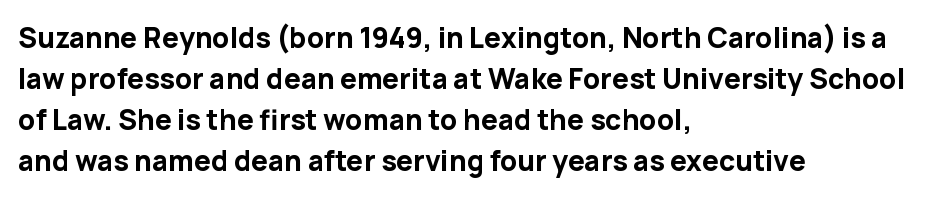
{"serif": "no", "italic": "no", "bold": "yes", "weight": "bold", "width": "normal", "stroke_contrast": "low", "x_height": "medium", "monospaced": "no", "underline": "no", "align": "left", "line_spacing": "normal", "line_spacing_ratio": 1.47, "letter_spacing": "normal", "letter_spacing_em": 0.0, "glyph_px": 28}
